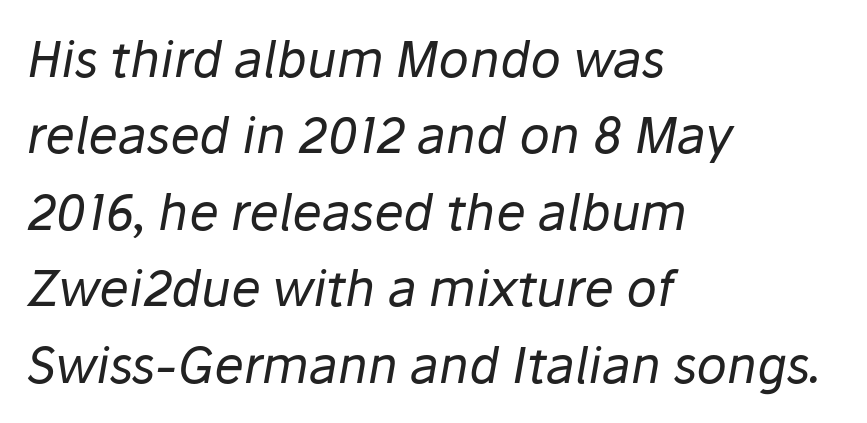
Q: Is the text bold? A: No.
Q: Is the text italic (slanted)? A: Yes, it leans right by about 10 degrees.
Q: Is the text underlined? A: No.
Q: How is the paragraph aligned? A: Left-aligned.
Q: Is the spacing between letters normal or unusually wide? A: Normal.
Q: Is the spacing between lines tight, normal or loose? A: Normal.
Q: Width (condensed, normal, or wide)? A: Normal.
Q: Stroke contrast? A: Low.
Q: x-height? A: Medium.
Q: Monospaced? A: No.
